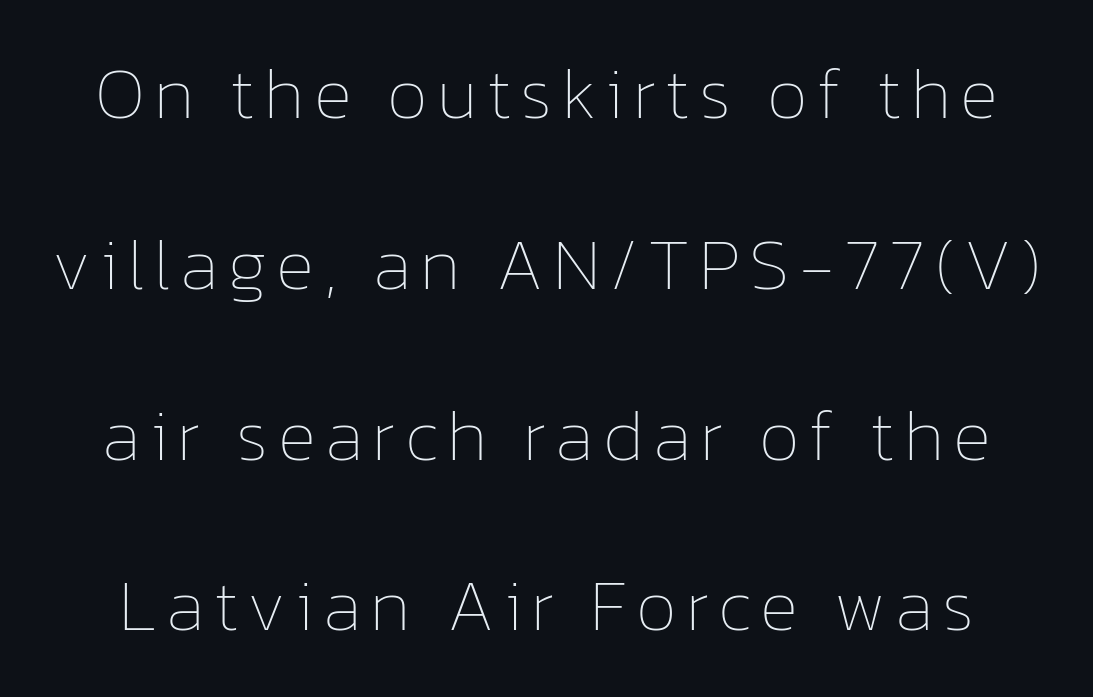
The image shows 73 px thin type, upright; set loose line spacing (2.34x), not underlined; low stroke contrast and a medium x-height.
